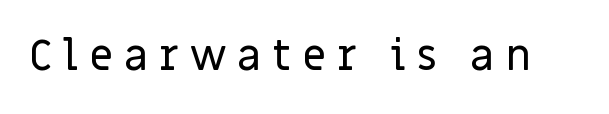
Q: Is the text italic (slanted)? A: No, it is upright.
Q: Is the typeface a serif or a sans-serif typeface? A: Sans-serif.
Q: Is the text underlined? A: No.
Q: Is the spacing between letters normal or unusually wide? A: Unusually wide.
Q: Width (condensed, normal, or wide)? A: Normal.
Q: Stroke contrast? A: Low.
Q: x-height? A: Large.
Q: Monospaced? A: No.
